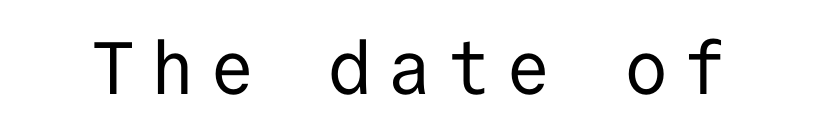
Q: Is the text bold? A: No.
Q: Is the text italic (slanted)? A: No, it is upright.
Q: Is the typeface a serif or a sans-serif typeface? A: Sans-serif.
Q: Is the text underlined? A: No.
Q: Is the spacing between letters normal or unusually wide? A: Unusually wide.
Q: Width (condensed, normal, or wide)? A: Normal.
Q: Stroke contrast? A: Low.
Q: x-height? A: Medium.
Q: Monospaced? A: Yes.
